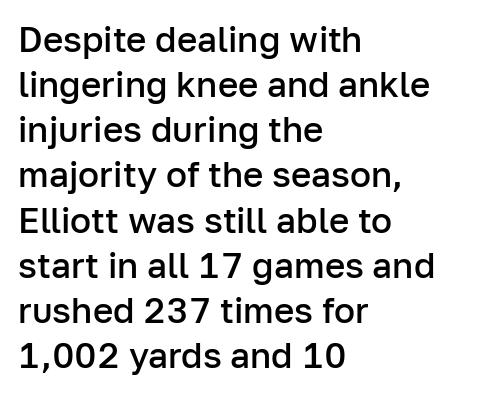
{"serif": "no", "italic": "no", "bold": "semi", "weight": "semibold", "width": "normal", "stroke_contrast": "low", "x_height": "medium", "monospaced": "no", "underline": "no", "align": "left", "line_spacing": "normal", "line_spacing_ratio": 1.29, "letter_spacing": "normal", "letter_spacing_em": 0.0, "glyph_px": 35}
